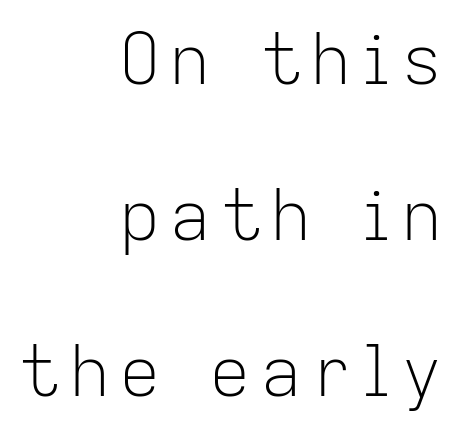
Q: Is the text bold? A: No.
Q: Is the text italic (slanted)? A: No, it is upright.
Q: Is the typeface a serif or a sans-serif typeface? A: Sans-serif.
Q: Is the text underlined? A: No.
Q: How is the paragraph aligned? A: Right-aligned.
Q: Is the spacing between lines tight, normal or loose? A: Loose.
Q: Width (condensed, normal, or wide)? A: Normal.
Q: Stroke contrast? A: Low.
Q: x-height? A: Medium.
Q: Monospaced? A: No.
